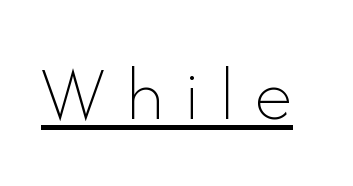
Q: Is the text bold? A: No.
Q: Is the text italic (slanted)? A: No, it is upright.
Q: Is the text underlined? A: Yes.
Q: Is the spacing between letters normal or unusually wide? A: Unusually wide.
Q: Width (condensed, normal, or wide)? A: Normal.
Q: Stroke contrast? A: Low.
Q: x-height? A: Small.
Q: Monospaced? A: No.
